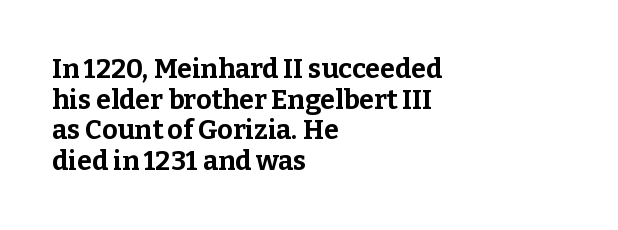
The text block is weighted toward the left margin, trailing off unevenly rightward. The strokes are fattened all the way to bold. The strip under each line holds only bare page. Look at the tracking — it's just the regular setting, nothing added. The typography opts for an upright posture over an oblique one.
